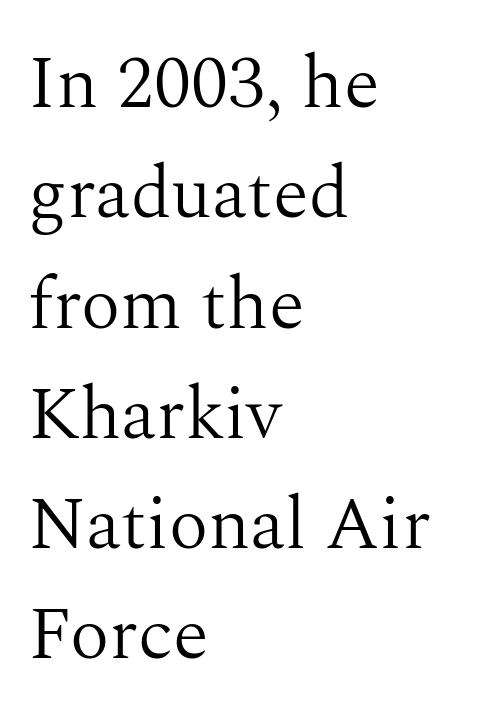
Q: Is the text bold? A: No.
Q: Is the text italic (slanted)? A: No, it is upright.
Q: Is the typeface a serif or a sans-serif typeface? A: Serif.
Q: Is the text underlined? A: No.
Q: How is the paragraph aligned? A: Left-aligned.
Q: Is the spacing between letters normal or unusually wide? A: Normal.
Q: Is the spacing between lines tight, normal or loose? A: Normal.
Q: Width (condensed, normal, or wide)? A: Normal.
Q: Stroke contrast? A: Medium.
Q: x-height? A: Medium.
Q: Monospaced? A: No.
